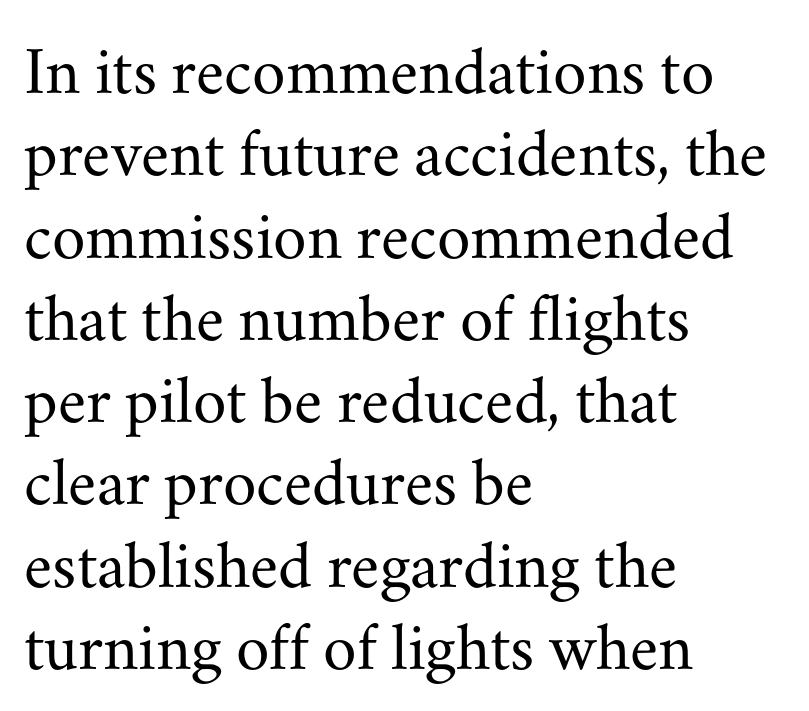
The rendering shows small feet on the letterforms — a serif design. Nope, not italic — everything's standing straight. Alignment: flush left. The gap between lines stays unmarked.
